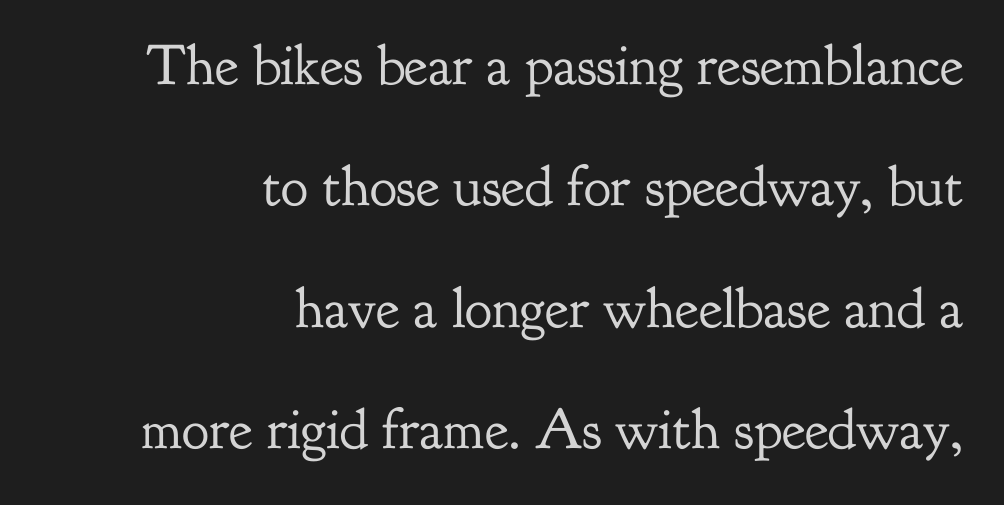
Letters rest on an invisible, unmarked baseline. Quick note: interline space is abundant. Every stem runs plumb, perpendicular to the baseline. This rendering employs a face with finishing strokes, i.e., a serif. The paragraph has a hard right edge and a soft left edge. Nobody touched the tracking dial on this one.
